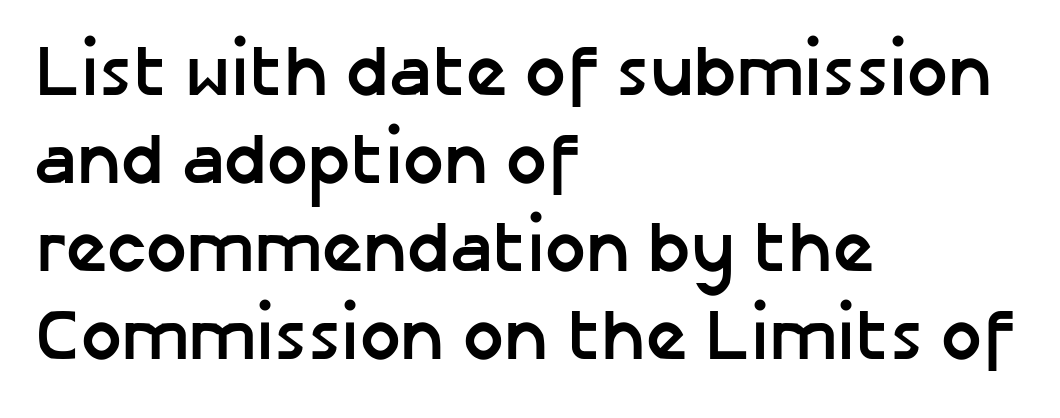
The image shows 72 px semibold sans-serif type, upright; set left-aligned, line spacing 1.22x, normal letter spacing, not underlined; low stroke contrast and a medium x-height.
